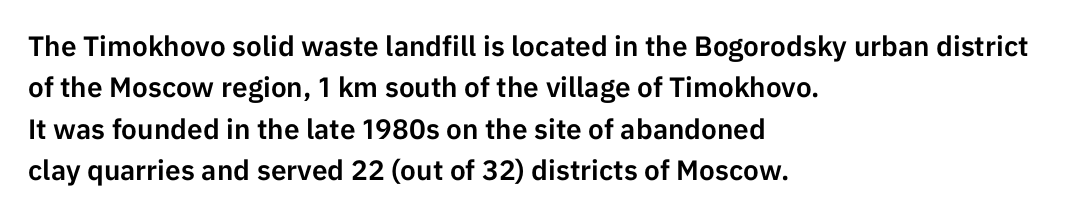
Q: Is the text italic (slanted)? A: No, it is upright.
Q: Is the typeface a serif or a sans-serif typeface? A: Sans-serif.
Q: Is the text underlined? A: No.
Q: How is the paragraph aligned? A: Left-aligned.
Q: Is the spacing between letters normal or unusually wide? A: Normal.
Q: Is the spacing between lines tight, normal or loose? A: Normal.
Q: Width (condensed, normal, or wide)? A: Normal.
Q: Stroke contrast? A: Low.
Q: x-height? A: Medium.
Q: Monospaced? A: No.
